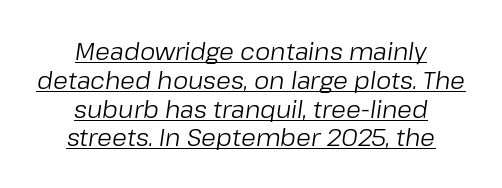
Unbolded letterforms with no extra heft. Look at the tracking — it's just the regular setting, nothing added. Alignment: centered. If you drew a line through each stem, it would be angled. Each line of the rendering has a horizontal stroke beneath the glyphs.
